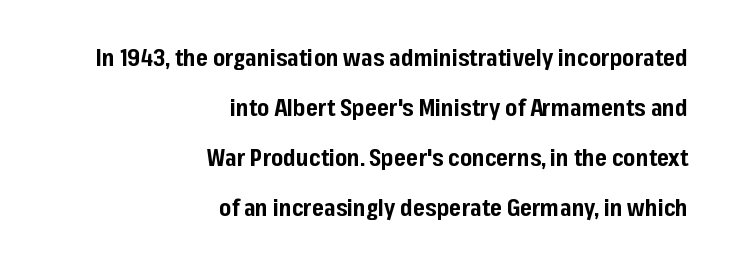
{"italic": "no", "bold": "yes", "underline": "no", "align": "right", "line_spacing": "loose", "line_spacing_ratio": 2.18, "letter_spacing": "normal", "letter_spacing_em": 0.0, "glyph_px": 23}
